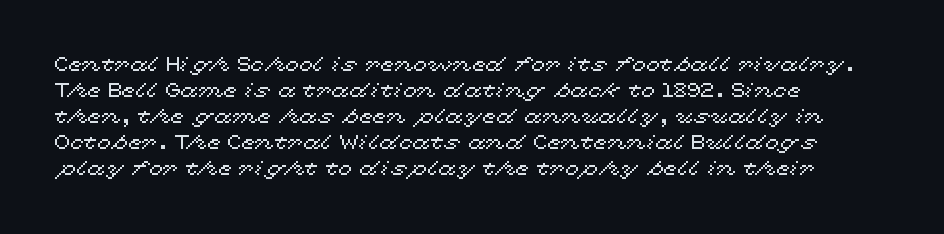
{"underline": "no", "align": "left", "line_spacing": "normal", "line_spacing_ratio": 1.3, "letter_spacing": "normal", "letter_spacing_em": 0.0, "glyph_px": 20}
